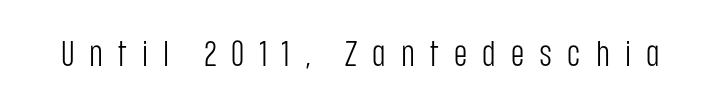
How are the letters spaced? Widely, with obvious added tracking. Is the stroke heavy? The answer is a plain regular-or-lighter. The font's upright variant was chosen for this text. Glance below the letters and you will spot only blank space.
